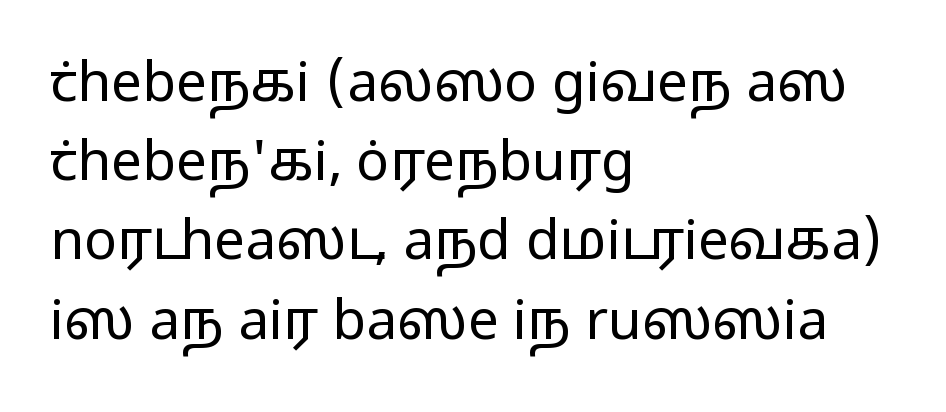
{"serif": "no", "italic": "no", "bold": "no", "weight": "regular", "width": "wide", "stroke_contrast": "low", "x_height": "medium", "monospaced": "no", "underline": "no", "align": "left", "line_spacing": "normal", "line_spacing_ratio": 1.44, "letter_spacing": "normal", "letter_spacing_em": 0.0, "glyph_px": 55}
